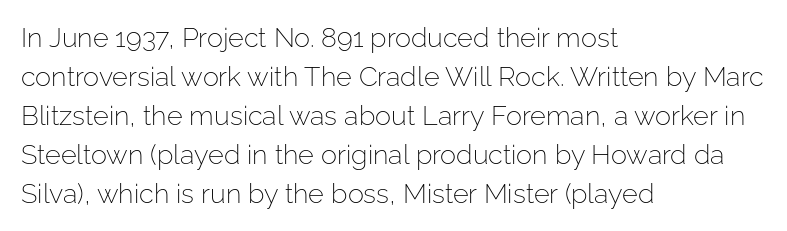
Q: Is the text bold? A: No.
Q: Is the text italic (slanted)? A: No, it is upright.
Q: Is the text underlined? A: No.
Q: How is the paragraph aligned? A: Left-aligned.
Q: Is the spacing between letters normal or unusually wide? A: Normal.
Q: Is the spacing between lines tight, normal or loose? A: Normal.
